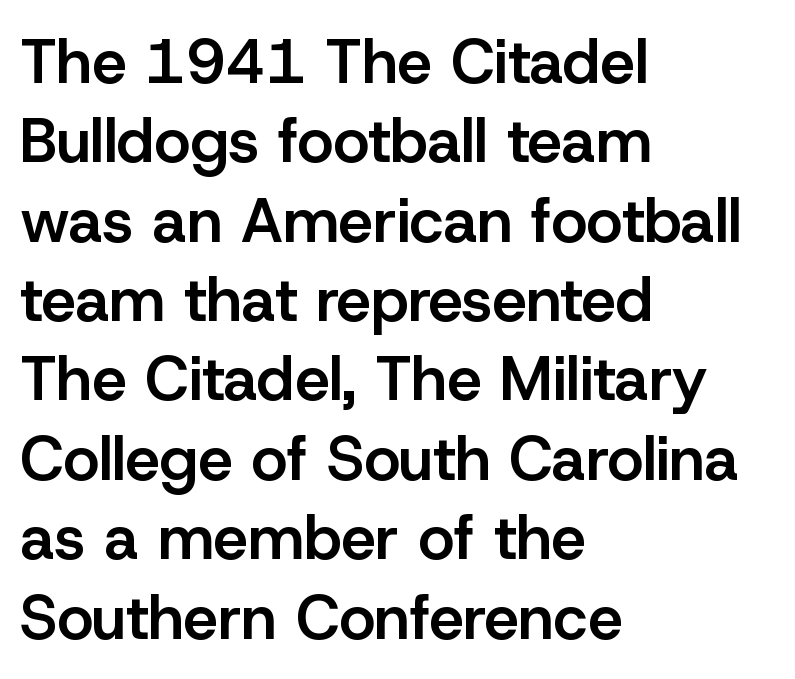
{"serif": "no", "italic": "no", "bold": "semi", "weight": "semibold", "width": "normal", "stroke_contrast": "low", "x_height": "medium", "monospaced": "no", "underline": "no", "align": "left", "line_spacing": "normal", "line_spacing_ratio": 1.28, "letter_spacing": "normal", "letter_spacing_em": 0.0, "glyph_px": 62}
